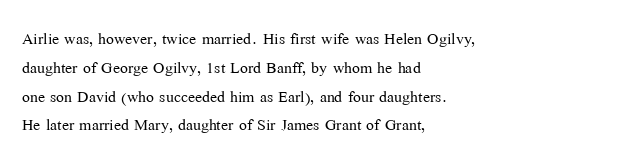
Q: Is the text bold? A: No.
Q: Is the text italic (slanted)? A: No, it is upright.
Q: Is the text underlined? A: No.
Q: How is the paragraph aligned? A: Left-aligned.
Q: Is the spacing between letters normal or unusually wide? A: Normal.
Q: Is the spacing between lines tight, normal or loose? A: Normal.
